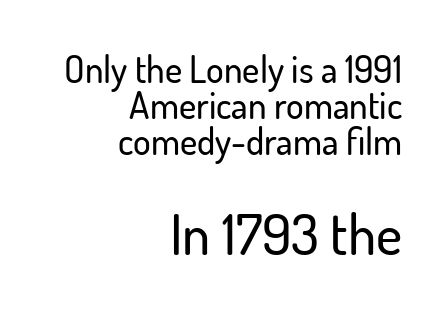
Font category for this specimen: sans-serif. If you squint, the bottom block still reads clearly — it's the larger of the two. Anything drawn beneath the words? Only blank space. The setting favours the right margin, as signatures and pull-quotes sometimes do. Notice how descenders almost collide with the ascenders below — that's tight leading. In terms of posture, this sample is upright.
